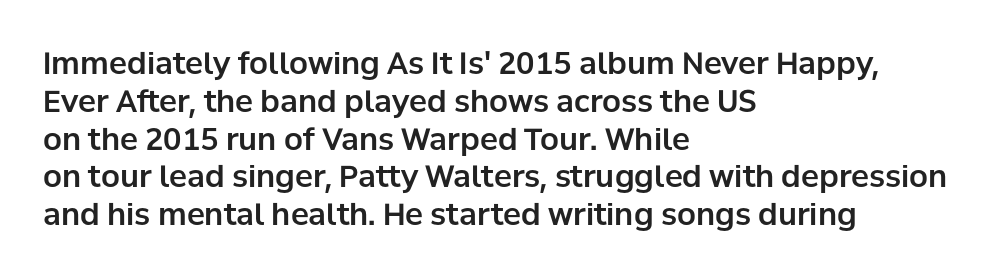
This sample has the flowing, uneven cadence of proportional lettering. Is there much room between lines? A standard amount, neither cramped nor airy. Nope, not italic — everything's standing straight. Type without underlining. Does the type have serifs? No, each stem ends abruptly.
